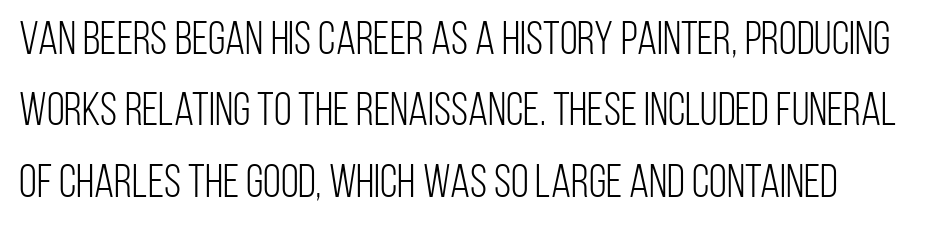
Q: Is the text bold? A: No.
Q: Is the text italic (slanted)? A: No, it is upright.
Q: Is the typeface a serif or a sans-serif typeface? A: Sans-serif.
Q: Is the text underlined? A: No.
Q: Is the spacing between letters normal or unusually wide? A: Normal.
Q: Is the spacing between lines tight, normal or loose? A: Normal.
Q: Width (condensed, normal, or wide)? A: Condensed.
Q: Stroke contrast? A: Low.
Q: x-height? A: Large.
Q: Monospaced? A: No.
